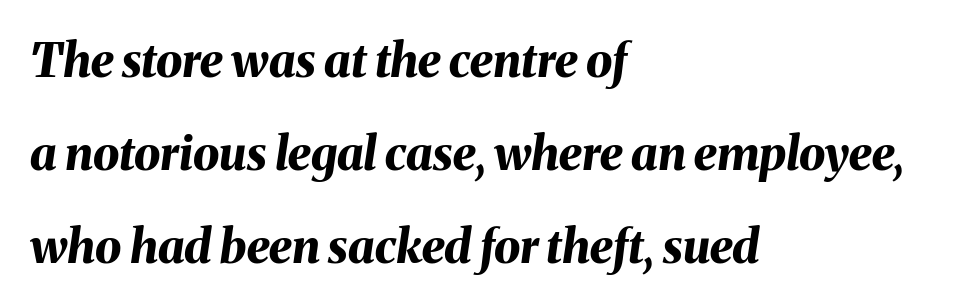
{"italic": "yes", "lean": "right", "slant_degrees": 8, "bold": "yes", "weight": "bold", "width": "normal", "stroke_contrast": "medium", "x_height": "medium", "monospaced": "no", "underline": "no", "align": "left", "line_spacing": "loose", "line_spacing_ratio": 1.98, "letter_spacing": "normal", "letter_spacing_em": 0.0, "glyph_px": 47}
